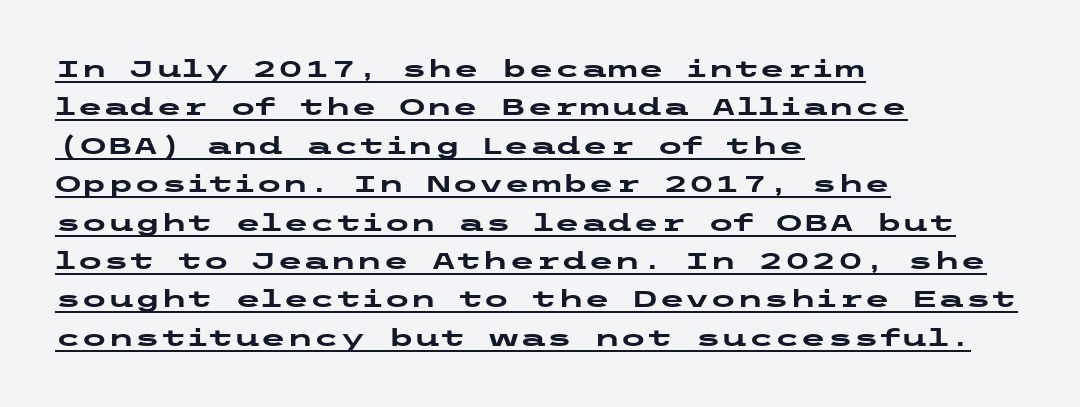
Interline gaps are of average width in this sample. A rule runs beneath these lines of type. Words appear dense and cohesive because spacing is normal. Quick note: not italic, upright.
